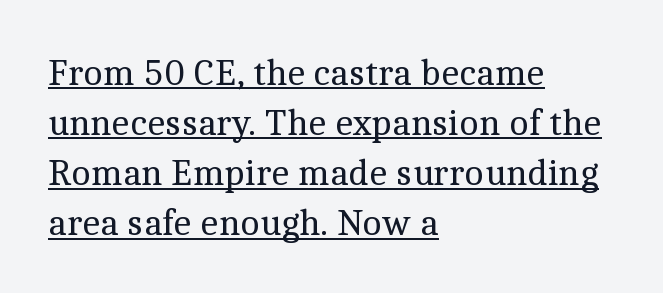
The designer left line spacing at the default. Is this a fixed-width face? No — the glyphs have proportional, varying widths. Typographically, this falls in the serif category. Descenders here cross a horizontal rule under the line. The lines are quadded left. Words appear dense and cohesive because spacing is normal.
